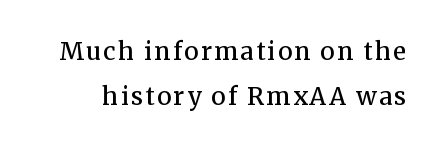
Notice how the stems are strictly vertical — no italics here. No word sits above an underline. Stems and bowls a touch heavier than normal — semibold.
